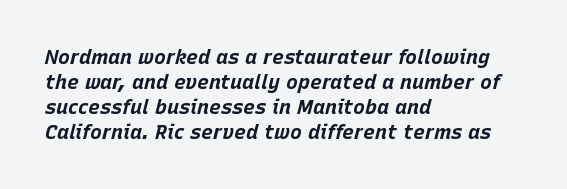
Horizontally, the lines are justified to the leading edge only. Does extra space separate the letters? No, they use regular spacing. Descenders hang freely into open space. Weight: bold.
